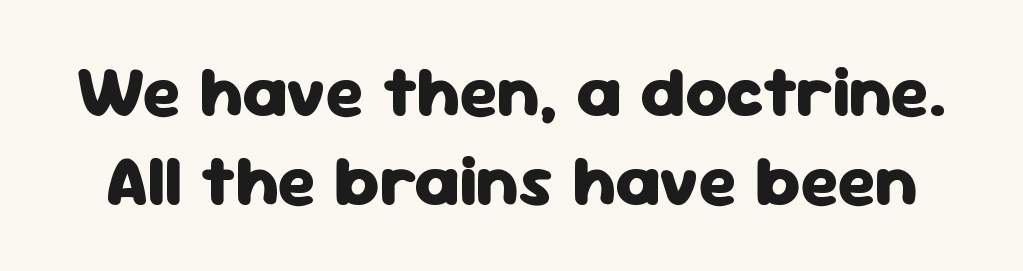
Q: Is the text bold? A: Yes.
Q: Is the text italic (slanted)? A: No, it is upright.
Q: Is the typeface a serif or a sans-serif typeface? A: Sans-serif.
Q: Is the text underlined? A: No.
Q: Is the spacing between letters normal or unusually wide? A: Normal.
Q: Width (condensed, normal, or wide)? A: Normal.
Q: Stroke contrast? A: Low.
Q: x-height? A: Medium.
Q: Monospaced? A: No.
